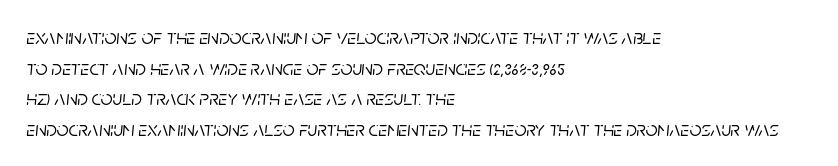
Characters are canted at an angle relative to the baseline's perpendicular. A normal amount of white space separates one row of letters from the next. A bare baseline throughout the passage. Inter-character spacing is left at the font's built-in metrics. Line starts are locked; line ends wander.
